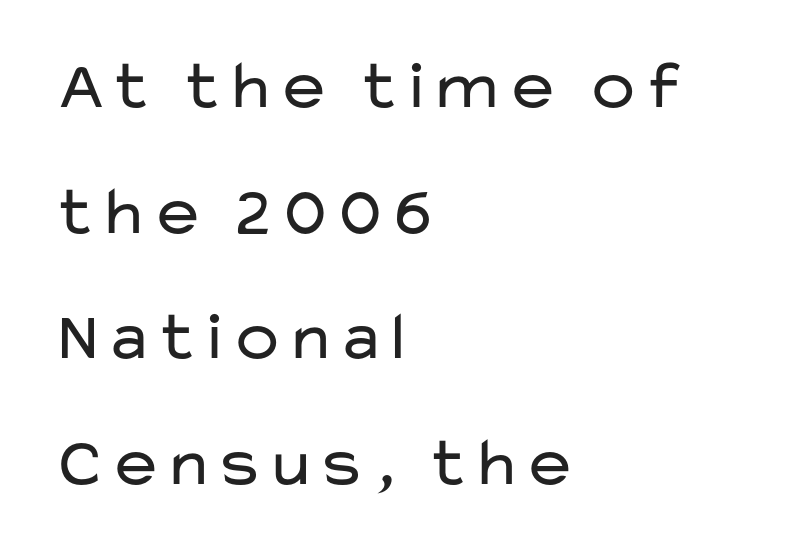
{"serif": "no", "italic": "no", "bold": "no", "weight": "regular", "width": "wide", "stroke_contrast": "low", "x_height": "medium", "monospaced": "no", "underline": "no", "align": "left", "line_spacing_ratio": 1.82, "letter_spacing": "normal", "letter_spacing_em": 0.0, "glyph_px": 69}
